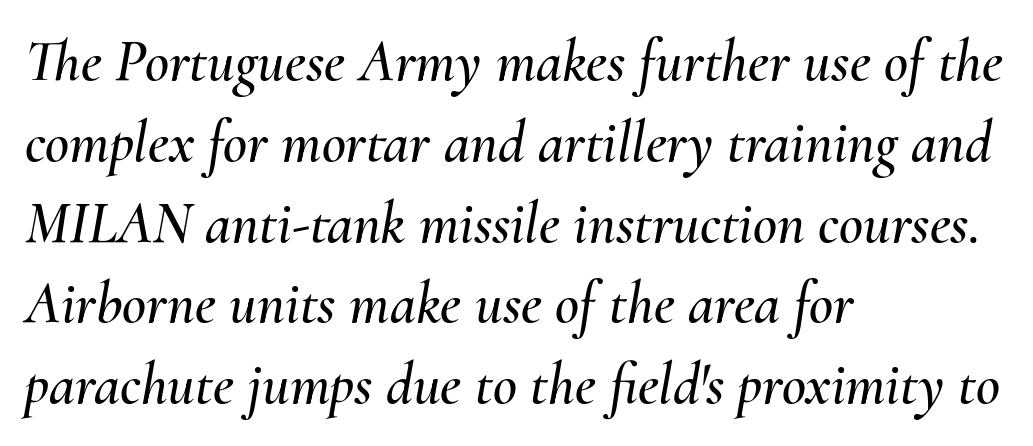
Normally led — the rows are evenly, conventionally spaced. Only glyphs here, with clear space below each row. Is this a fixed-width face? No — the glyphs have proportional, varying widths. Characters are canted at an angle relative to the baseline's perpendicular. A typesetter would call this zero additional tracking. Which margin do the lines hug? The left one — the right edge is uneven.
